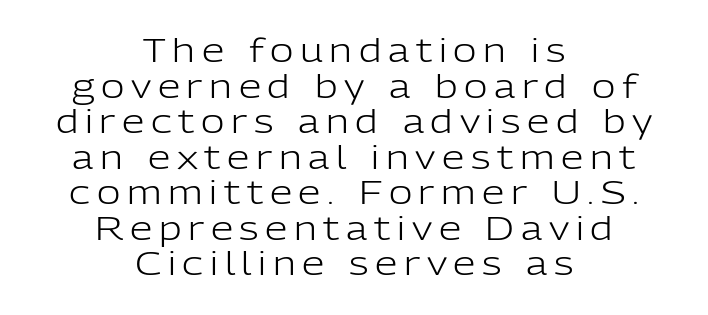
This sample trades vertical openness for compactness between lines. These lines were composed using upright roman letters. Do the characters align in a grid? No, the font is proportional. Summary of weight: not heavy and not bold. This sample uses expanded letter spacing, leaving extra air between glyphs. A clean baseline with only descenders dipping below it.
